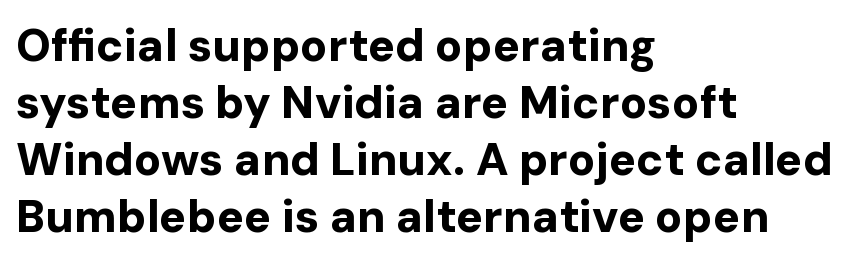
{"serif": "no", "italic": "no", "bold": "yes", "weight": "bold", "width": "normal", "stroke_contrast": "low", "x_height": "medium", "monospaced": "no", "underline": "no", "align": "left", "line_spacing": "normal", "line_spacing_ratio": 1.27, "letter_spacing": "normal", "letter_spacing_em": 0.0, "glyph_px": 45}
